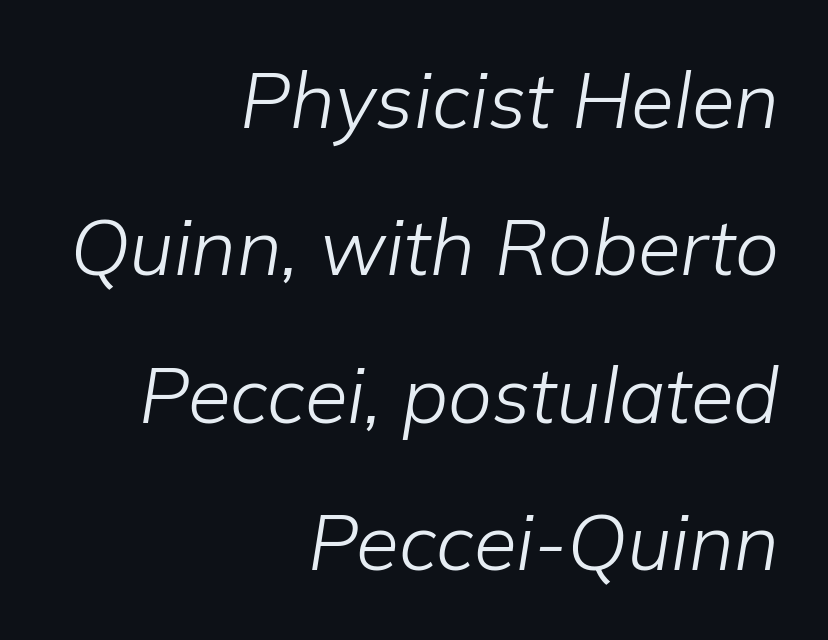
Tall strokes in this sample are angled rather than plumb. Each letter keeps its own natural width here, so spacing adapts to shape. Each row of text sits above clean, open space. Honestly, the letter spacing is just normal — you wouldn't notice it.
